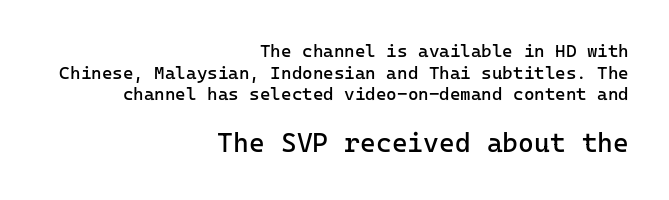
Nothing heavy about these letters — not bold at all. Block two is the big one; block one sits smaller above it. Decoration check: the copy has no underline. The lines in this sample share a right terminus and differ only in where they begin.
